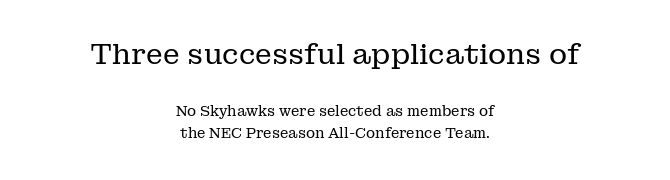
The strip under each line holds only bare page. The strokes are not fattened; the text isn't bold. Glyph-to-glyph distance matches everyday printed text. Size contrast runs from large at the top to small at the bottom.
